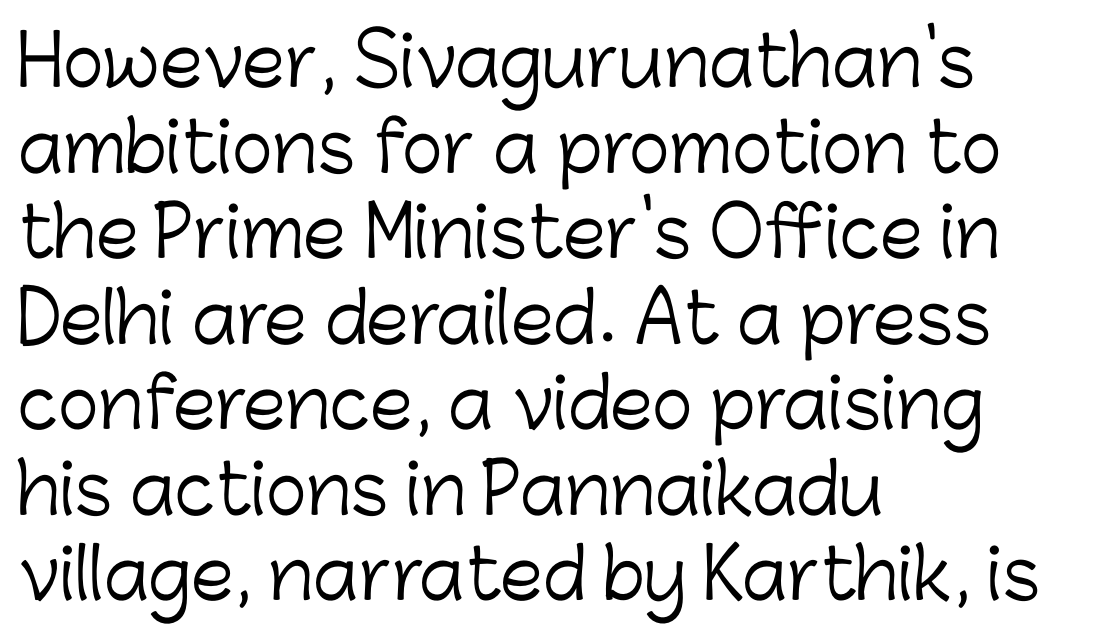
Italic? Not at all — the glyphs are vertical. Underline: absent. The type family on display is of the sans-serif kind. Each letter keeps its own natural width here, so spacing adapts to shape. The letterforms sit shoulder to shoulder at normal distance. The typesetter chose a ragged-right arrangement here.
